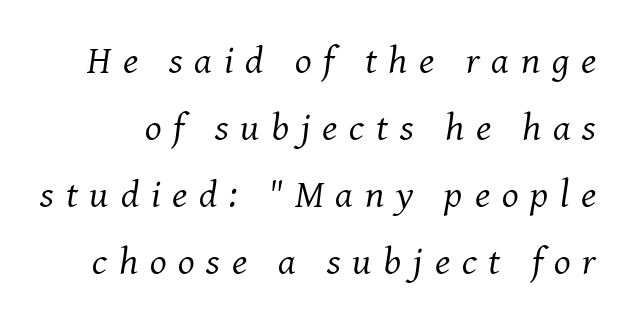
The image shows 39 px regular-weight serif type, italic (leaning right); set line spacing 1.72x, unusually wide letter spacing (+0.3 em), not underlined; medium stroke contrast and a medium x-height.
